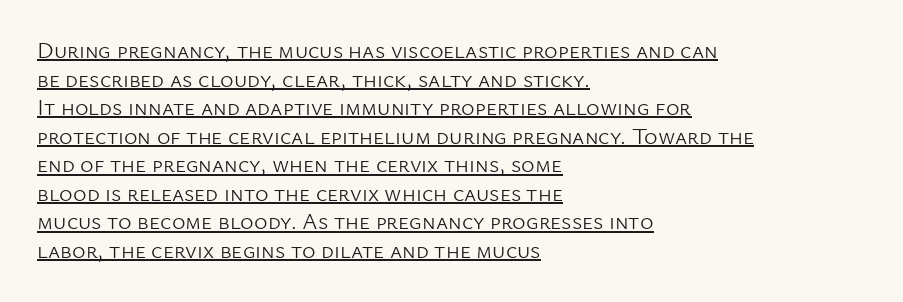
{"italic": "no", "bold": "no", "underline": "yes", "align": "left", "line_spacing_ratio": 1.24, "letter_spacing": "normal", "letter_spacing_em": 0.0, "glyph_px": 23}
